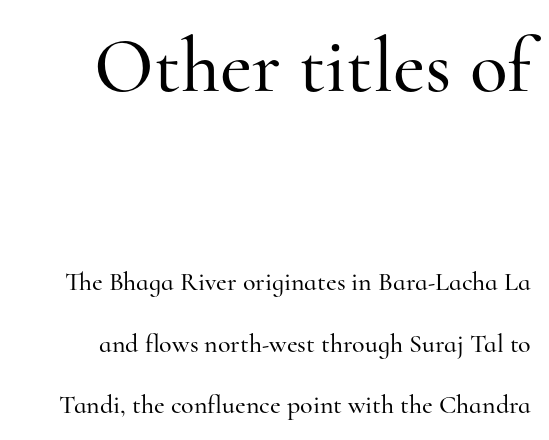
The image shows 78 px serif type, upright; set loose line spacing (2.37x), normal letter spacing, not underlined; the first (top) block is 3.0x larger; high stroke contrast and a small x-height.
